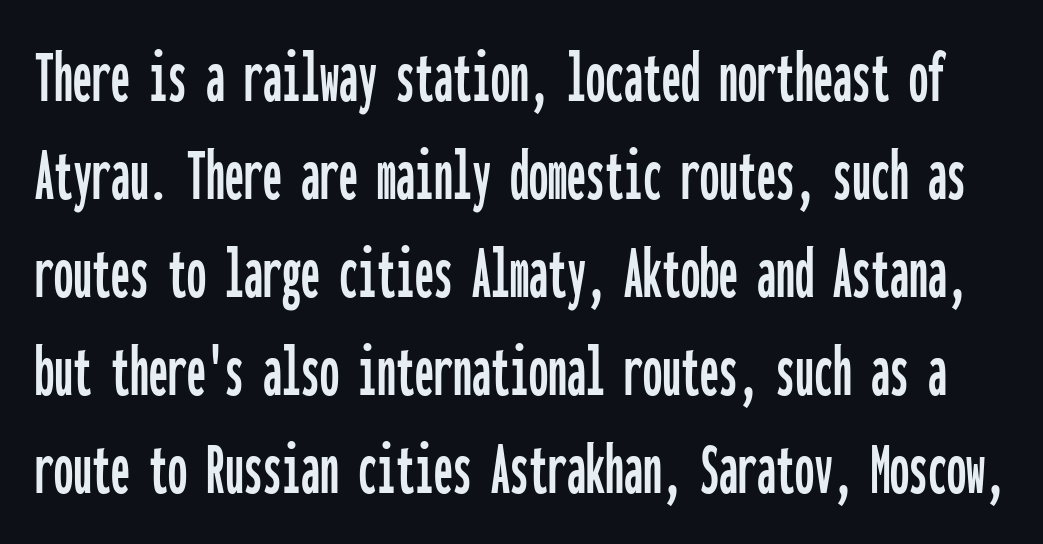
The image shows 76 px condensed sans-serif type, upright, monospaced; set normal line spacing (1.29x), normal letter spacing, not underlined; low stroke contrast and a medium x-height.
